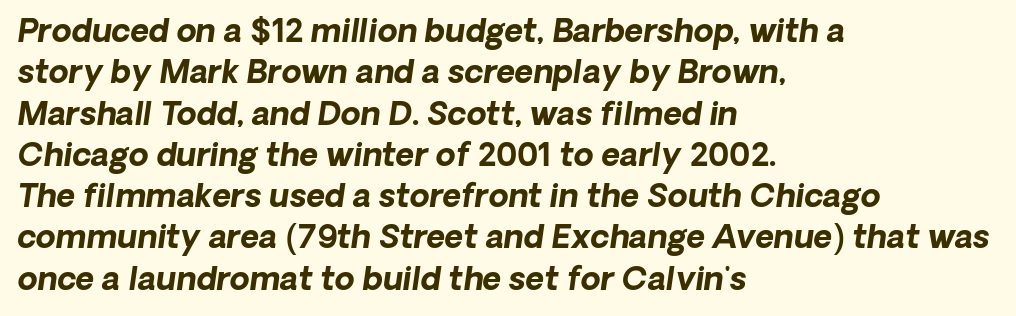
The image shows 32 px bold type, italic (leaning right); set left-aligned, normal line spacing (1.29x), normal letter spacing, not underlined; low stroke contrast and a medium x-height.
